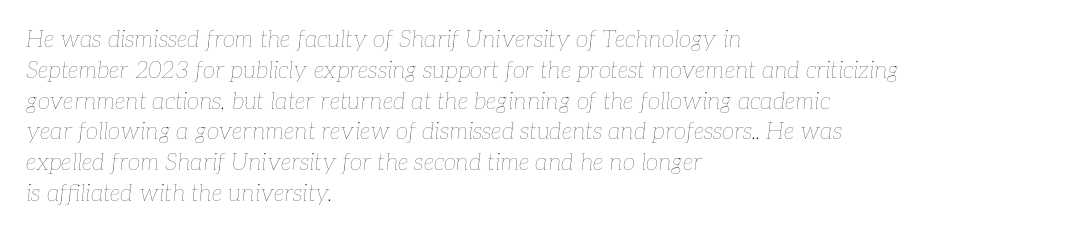
The image shows 23 px text type, italic (leaning right); set left-aligned, normal line spacing (1.34x), normal letter spacing, not underlined.
